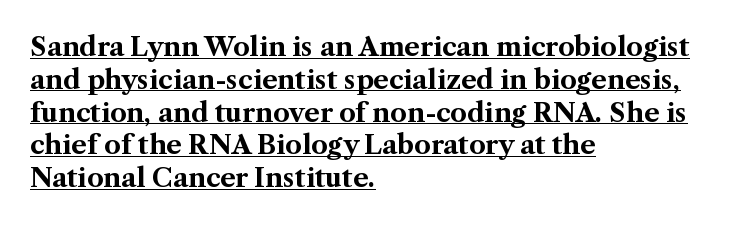
The image shows 26 px bold type, upright; set left-aligned, normal line spacing (1.26x), normal letter spacing, underlined.
